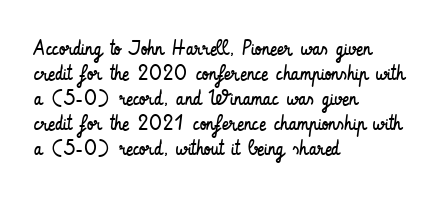
Visually the block forms a straight wall on the left and a jagged coastline on the right. Look at the tracking — it's just the regular setting, nothing added. The letters stand upright; this is a roman face. No letter is thick-stroked: the sample isn't bold. Nobody drew a line under any word here.
